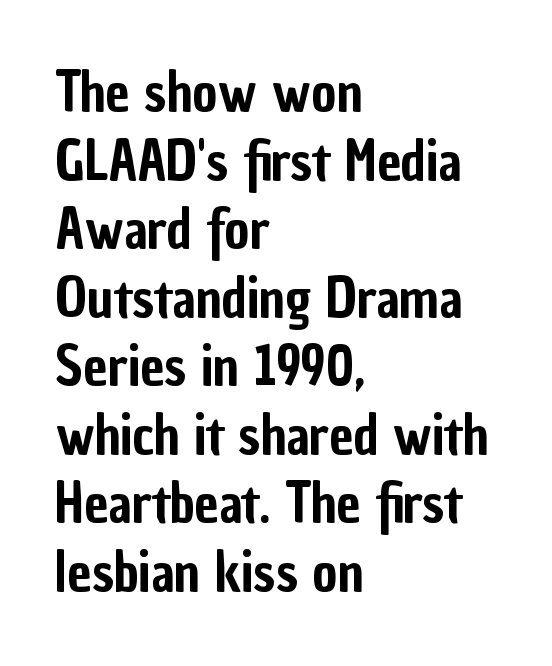
Q: Is the text italic (slanted)? A: No, it is upright.
Q: Is the typeface a serif or a sans-serif typeface? A: Sans-serif.
Q: Is the text underlined? A: No.
Q: How is the paragraph aligned? A: Left-aligned.
Q: Is the spacing between letters normal or unusually wide? A: Normal.
Q: Is the spacing between lines tight, normal or loose? A: Normal.
Q: Width (condensed, normal, or wide)? A: Condensed.
Q: Stroke contrast? A: Low.
Q: x-height? A: Medium.
Q: Monospaced? A: No.
